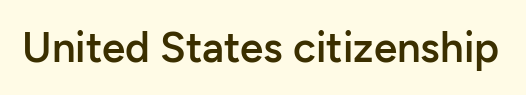
The image shows 42 px semibold sans-serif type, upright; set normal letter spacing, not underlined; low stroke contrast and a medium x-height.
